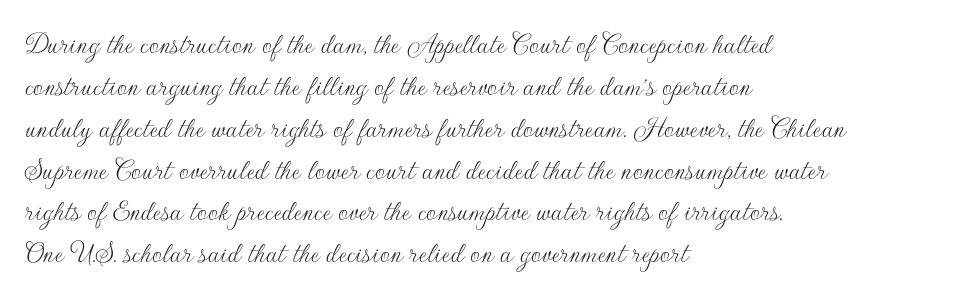
The image shows 31 px thin sans-serif type; set left-aligned, normal line spacing (1.35x), normal letter spacing, not underlined; low stroke contrast and a small x-height.
